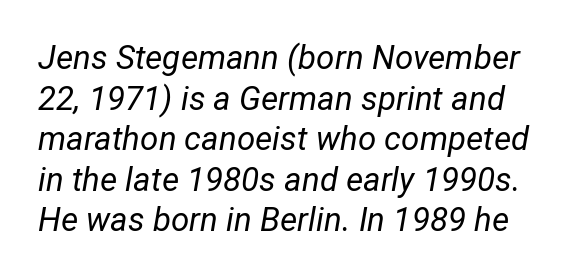
The image shows 33 px regular-weight type, italic (leaning right); set line spacing 1.23x, normal letter spacing, not underlined; low stroke contrast and a medium x-height.
